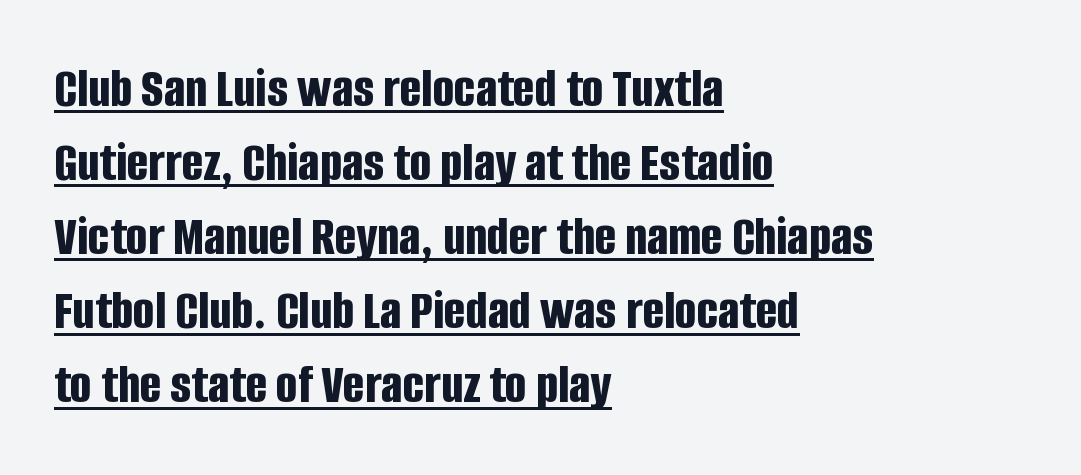
The paragraph shown leans on its left margin. The rendering keeps characters at their native spacing. Every stem runs plumb, perpendicular to the baseline. Strong, thick strokes mark this as bold type. Quick note: underline on. Unlike a traditional serif, this face leaves its strokes unadorned.
